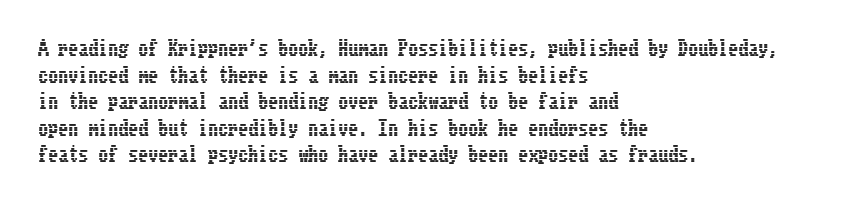
Which margin do the lines hug? The left one — the right edge is uneven. Do the letters lean? They stand straight. Students, note that the glyphs here touch the page at normal intervals. The block of text has a typical density, with ordinary space between rows. Unmarked baselines from the first word to the last.
